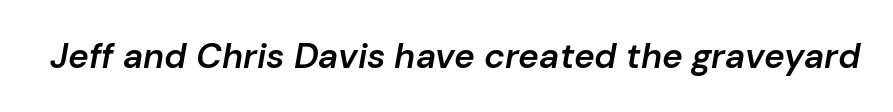
The image shows 35 px semibold type, italic (leaning right); set normal letter spacing, not underlined; low stroke contrast and a medium x-height.
